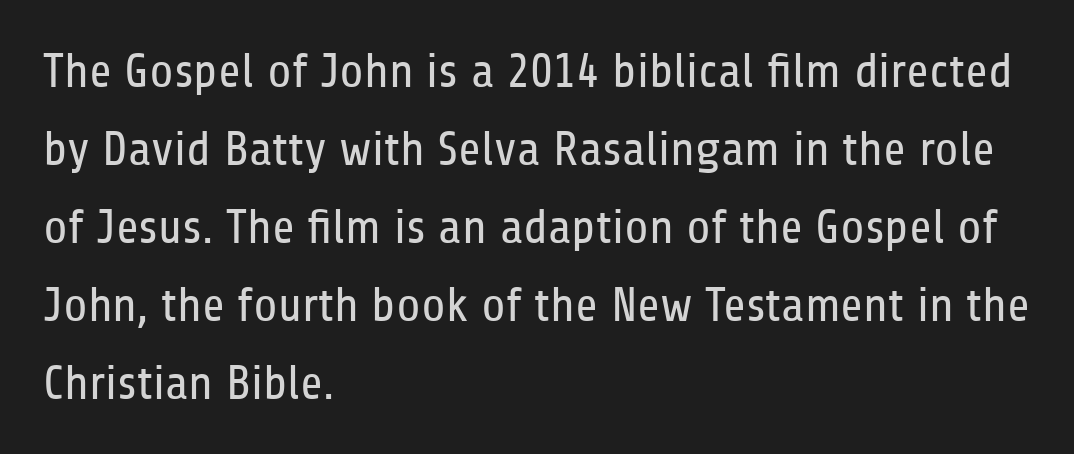
{"serif": "no", "italic": "no", "bold": "no", "weight": "regular", "width": "condensed", "stroke_contrast": "low", "x_height": "medium", "monospaced": "no", "underline": "no", "align": "left", "line_spacing": "normal", "line_spacing_ratio": 1.59, "letter_spacing": "normal", "letter_spacing_em": 0.0, "glyph_px": 49}
